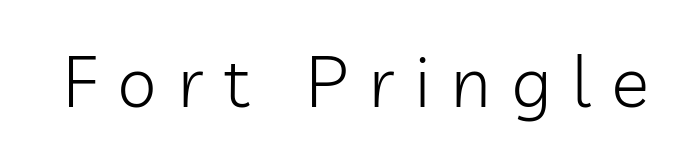
The image shows 71 px light sans-serif type, upright; set unusually wide letter spacing (+0.29 em), not underlined; low stroke contrast and a medium x-height.
